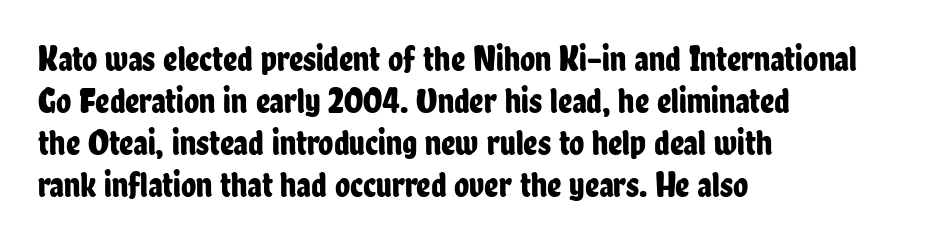
The image shows 35 px condensed sans-serif type, upright; set left-aligned, line spacing 1.2x, normal letter spacing, not underlined; low stroke contrast and a medium x-height.
